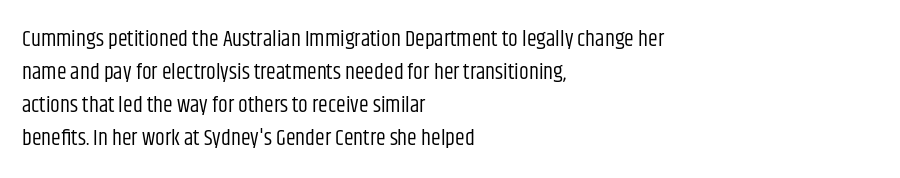
{"italic": "no", "bold": "no", "underline": "no", "align": "left", "line_spacing": "normal", "line_spacing_ratio": 1.5, "letter_spacing": "normal", "letter_spacing_em": 0.0, "glyph_px": 22}
